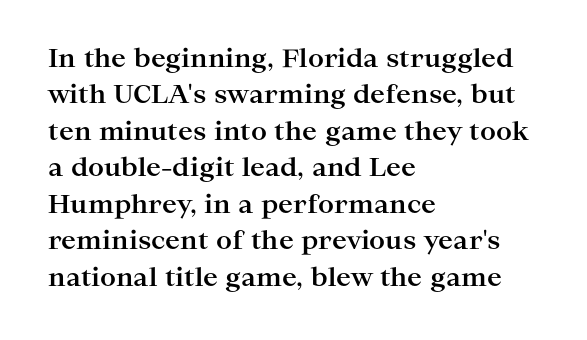
The image shows 25 px bold type, upright; set left-aligned, normal line spacing (1.46x), normal letter spacing, not underlined.
